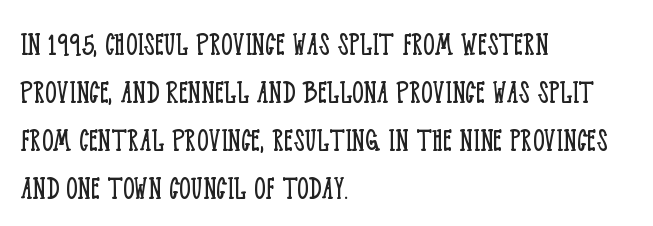
Q: Is the text bold? A: No.
Q: Is the text italic (slanted)? A: No, it is upright.
Q: Is the typeface a serif or a sans-serif typeface? A: Serif.
Q: Is the text underlined? A: No.
Q: How is the paragraph aligned? A: Left-aligned.
Q: Is the spacing between letters normal or unusually wide? A: Normal.
Q: Is the spacing between lines tight, normal or loose? A: Normal.
Q: Width (condensed, normal, or wide)? A: Condensed.
Q: Stroke contrast? A: Low.
Q: x-height? A: Large.
Q: Monospaced? A: No.
